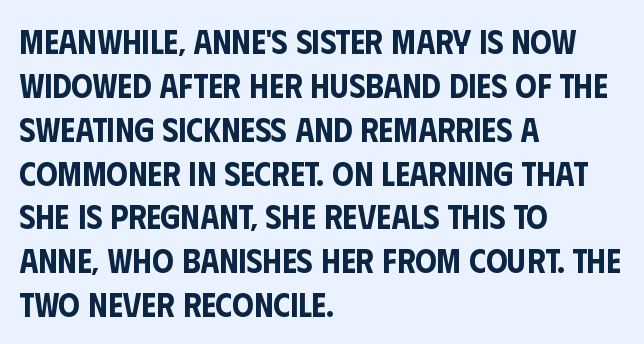
Q: Is the text italic (slanted)? A: No, it is upright.
Q: Is the typeface a serif or a sans-serif typeface? A: Sans-serif.
Q: Is the text underlined? A: No.
Q: How is the paragraph aligned? A: Left-aligned.
Q: Is the spacing between letters normal or unusually wide? A: Normal.
Q: Is the spacing between lines tight, normal or loose? A: Normal.
Q: Width (condensed, normal, or wide)? A: Condensed.
Q: Stroke contrast? A: Low.
Q: x-height? A: Large.
Q: Monospaced? A: No.
